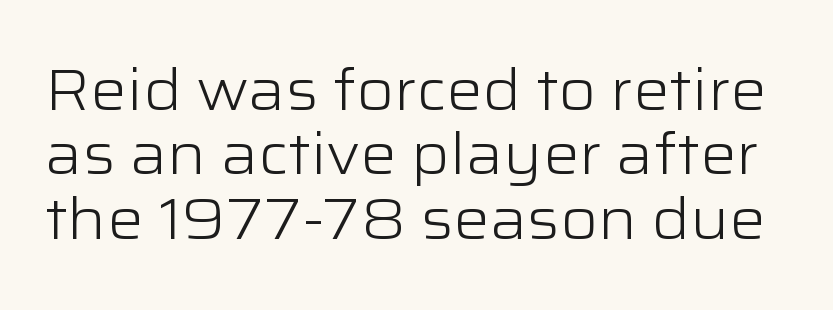
A typesetter would label this face a sans. Ordinary non-slanted type is in use. No word sits above an underline. Bold? No — there's no thickening of the strokes.
